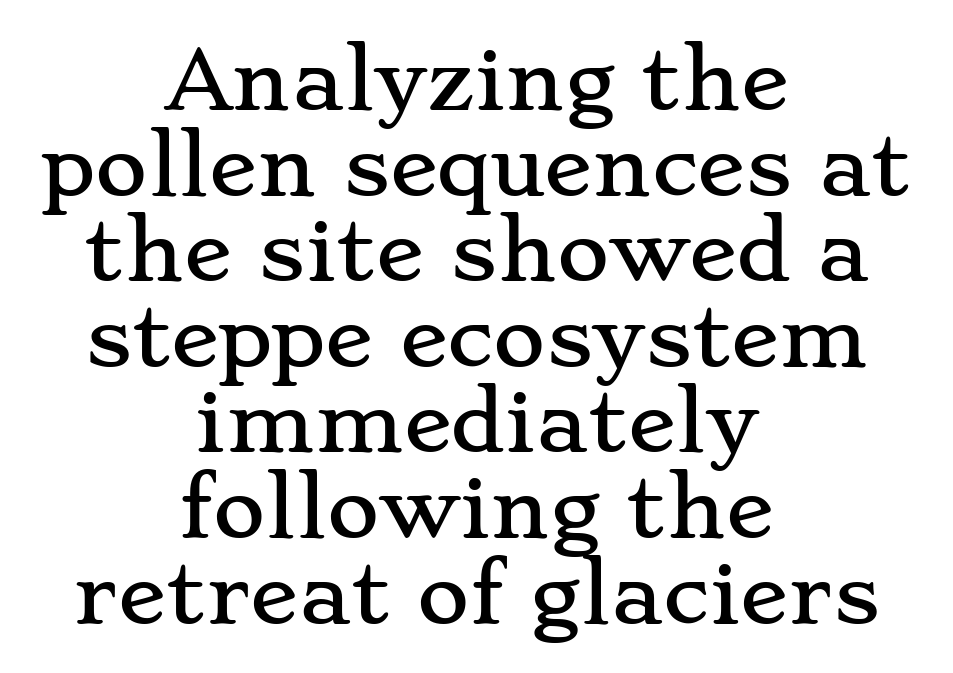
In CSS terms this would be text-align: center. Compared with typical body copy, the letter spacing here is the same. Every stem runs plumb, perpendicular to the baseline. Is this a fixed-width face? No — the glyphs have proportional, varying widths. Vertically, the passage feels compressed, each row crowding the next.
